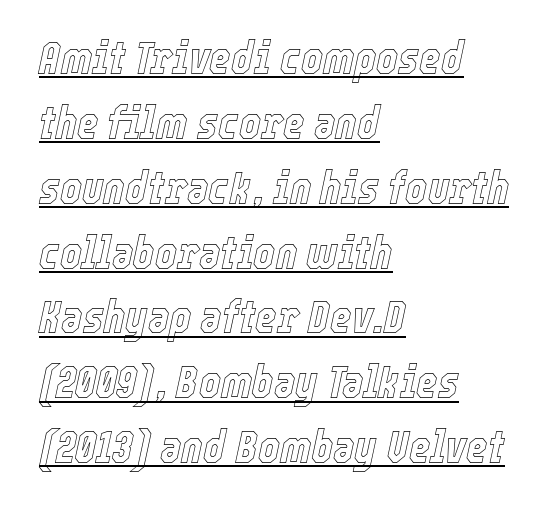
The image shows 46 px condensed type, italic (leaning right); set left-aligned, normal line spacing (1.41x), normal letter spacing, underlined; a medium x-height.
